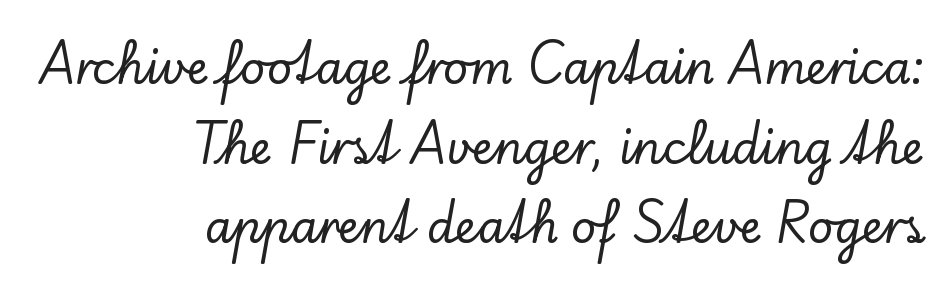
{"serif": "yes", "width": "normal", "stroke_contrast": "low", "x_height": "small", "monospaced": "no", "underline": "no", "align": "right", "line_spacing_ratio": 1.81, "letter_spacing": "normal", "letter_spacing_em": 0.0, "glyph_px": 44}
